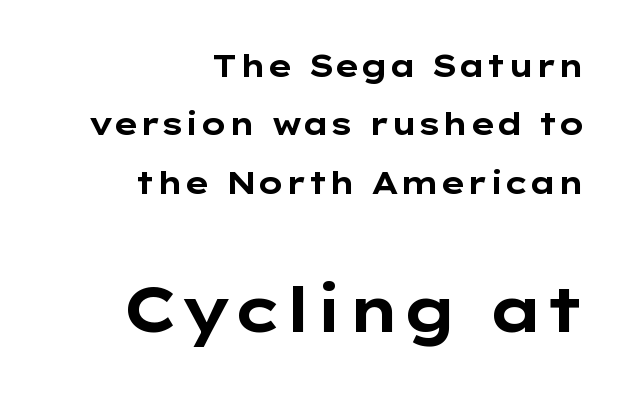
The image shows 62 px bold, wide sans-serif type, upright; set right-aligned, line spacing 1.88x, normal letter spacing, not underlined; the second (bottom) block is 2.0x larger; low stroke contrast and a medium x-height.
